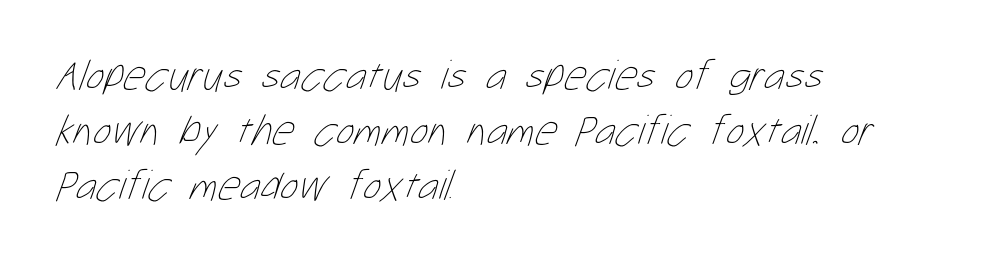
Q: Is the text bold? A: No.
Q: Is the text underlined? A: No.
Q: How is the paragraph aligned? A: Left-aligned.
Q: Is the spacing between letters normal or unusually wide? A: Normal.
Q: Is the spacing between lines tight, normal or loose? A: Normal.
Q: Width (condensed, normal, or wide)? A: Condensed.
Q: Stroke contrast? A: Low.
Q: x-height? A: Medium.
Q: Monospaced? A: No.
